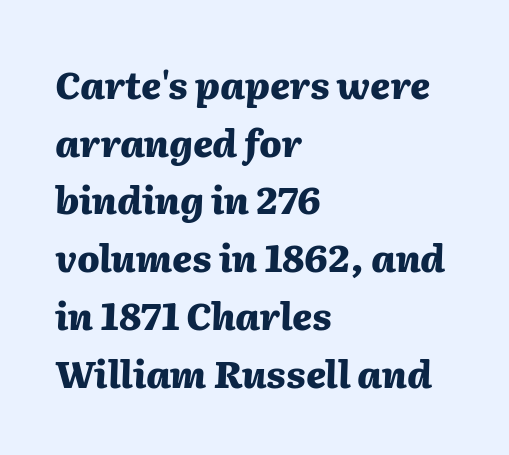
Q: Is the text bold? A: Yes.
Q: Is the text italic (slanted)? A: Yes, it leans right by about 2 degrees.
Q: Is the text underlined? A: No.
Q: How is the paragraph aligned? A: Left-aligned.
Q: Is the spacing between letters normal or unusually wide? A: Normal.
Q: Is the spacing between lines tight, normal or loose? A: Normal.
Q: Width (condensed, normal, or wide)? A: Normal.
Q: Stroke contrast? A: Medium.
Q: x-height? A: Medium.
Q: Monospaced? A: No.
